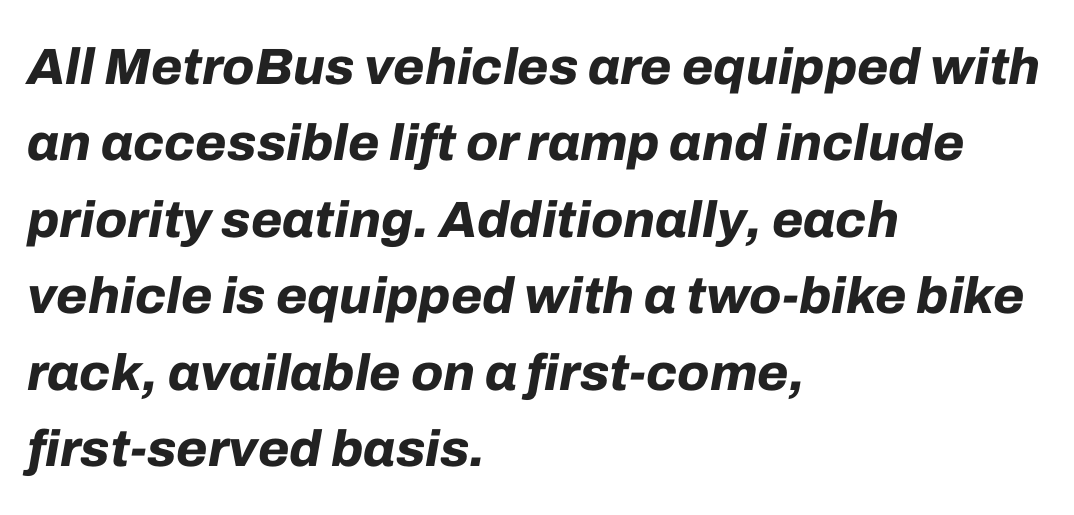
Each letter keeps its own natural width here, so spacing adapts to shape. A bare baseline throughout the passage. Strong, thick strokes mark this as bold type. Short and long lines alike share a common starting point at left.
